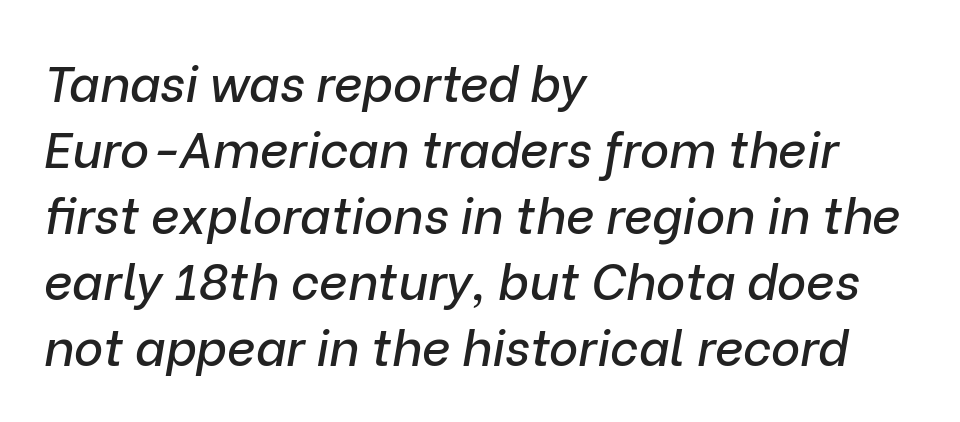
Typeset ragged right — the left edge is the straight one. Decoration check: the copy has no underline. Tall strokes in this sample are angled rather than plumb. Each word holds together tightly as a unit, with standard inter-letter gaps.
